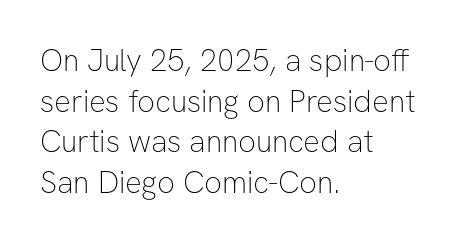
Q: Is the text bold? A: No.
Q: Is the text italic (slanted)? A: No, it is upright.
Q: Is the typeface a serif or a sans-serif typeface? A: Sans-serif.
Q: Is the text underlined? A: No.
Q: How is the paragraph aligned? A: Left-aligned.
Q: Is the spacing between letters normal or unusually wide? A: Normal.
Q: Is the spacing between lines tight, normal or loose? A: Normal.
Q: Width (condensed, normal, or wide)? A: Normal.
Q: Stroke contrast? A: Low.
Q: x-height? A: Medium.
Q: Monospaced? A: No.
